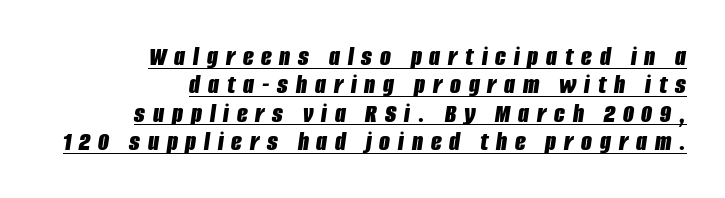
{"italic": "yes", "lean": "right", "slant_degrees": 8, "bold": "yes", "weight": "bold", "width": "condensed", "stroke_contrast": "low", "x_height": "large", "monospaced": "no", "underline": "yes", "align": "right", "line_spacing": "tight", "line_spacing_ratio": 1.01, "letter_spacing": "wide", "letter_spacing_em": 0.28, "glyph_px": 28}
